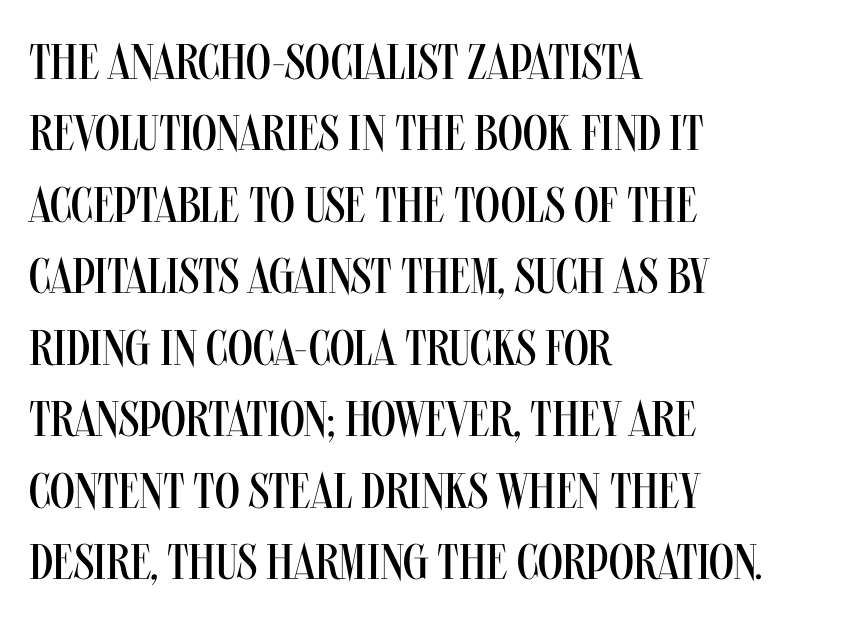
Nothing heavy about these letters — not bold at all. The glyphs are unaccompanied by any horizontal stroke below them. Glyph-to-glyph distance matches everyday printed text. No italicization has been applied; the sample stays upright.
